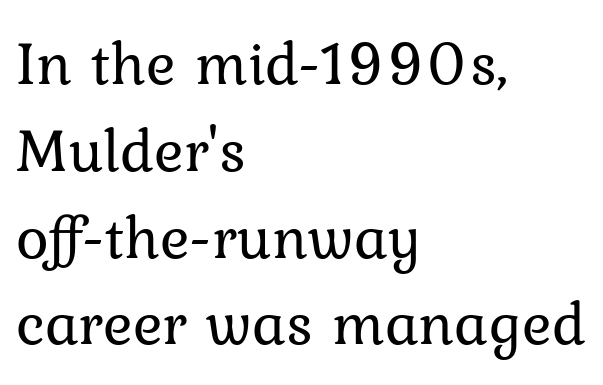
The typesetter chose a ragged-right arrangement here. The strokes carry an ordinary text weight at most. The type family on display is of the serif kind. The leading is moderate, giving the passage an even texture. This sample uses plain, unmodified letter spacing. The space beneath each line is pristine and unruled.
